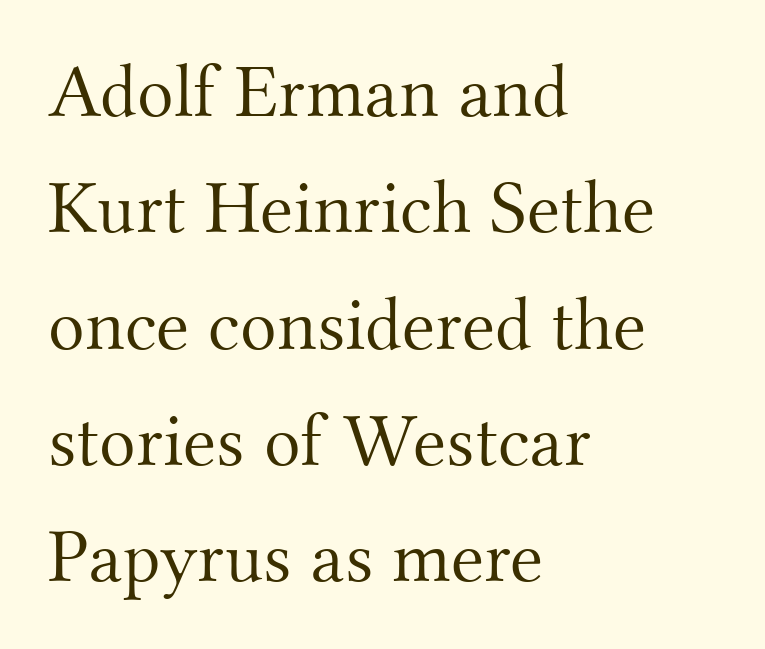
{"serif": "yes", "italic": "no", "bold": "no", "weight": "light", "width": "normal", "stroke_contrast": "medium", "x_height": "small", "monospaced": "no", "underline": "no", "align": "left", "line_spacing": "normal", "line_spacing_ratio": 1.53, "letter_spacing": "normal", "letter_spacing_em": 0.0, "glyph_px": 76}
